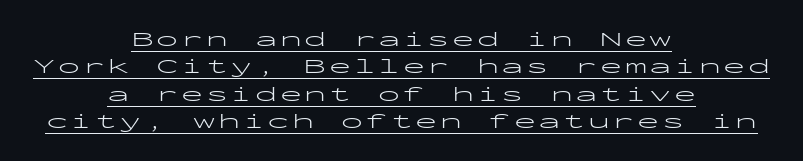
The image shows 22 px text type, upright; set centered, normal line spacing (1.25x), underlined.
